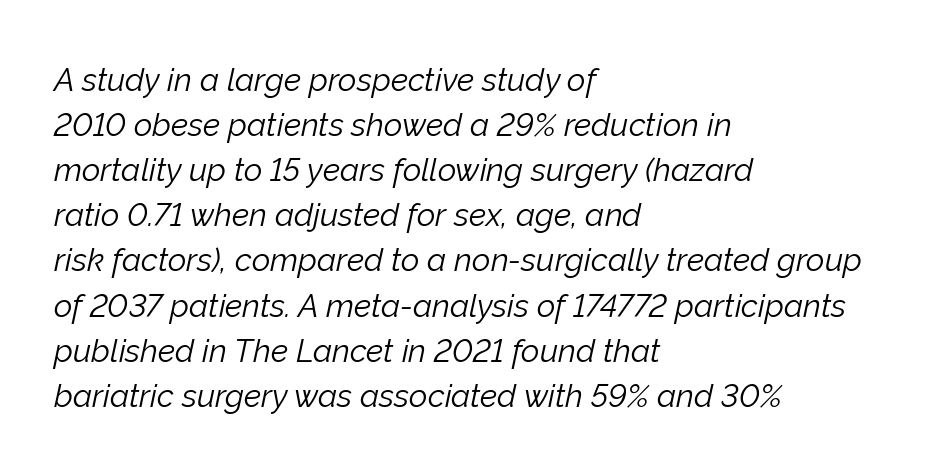
Q: Is the text bold? A: No.
Q: Is the text italic (slanted)? A: Yes, it leans right by about 12 degrees.
Q: Is the text underlined? A: No.
Q: How is the paragraph aligned? A: Left-aligned.
Q: Is the spacing between letters normal or unusually wide? A: Normal.
Q: Is the spacing between lines tight, normal or loose? A: Normal.
Q: Width (condensed, normal, or wide)? A: Normal.
Q: Stroke contrast? A: Low.
Q: x-height? A: Medium.
Q: Monospaced? A: No.
